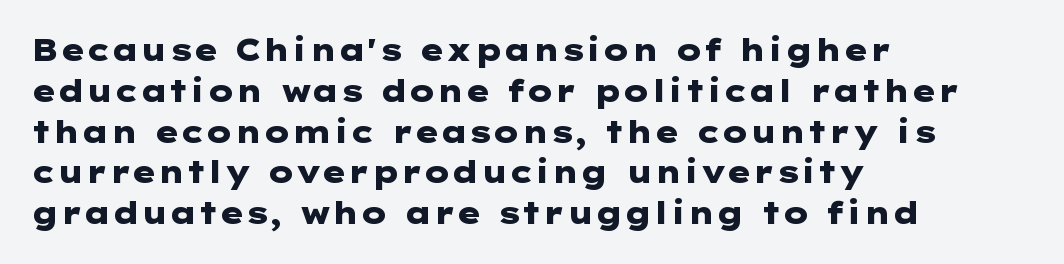
A roman cut, with each character standing at attention. Does extra space separate the letters? No, they use regular spacing. Just letters on the line, the space beneath them empty. The typesetter chose a ragged-right arrangement here. On the weight axis this lands at bold, roughly 700.
